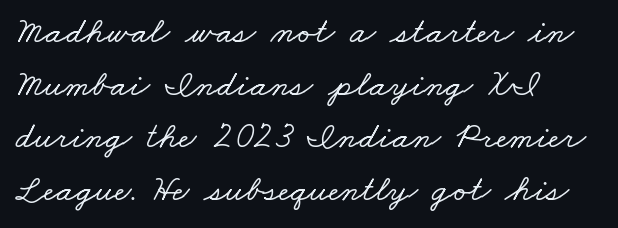
Anything drawn beneath the words? Only blank space. Does the leading feel generous? No, just average. Honestly, the letter spacing is just normal — you wouldn't notice it. The rendering anchors every line to the left-hand side. Note the varied advance widths — an 'i' is clearly narrower than an 'm'.
